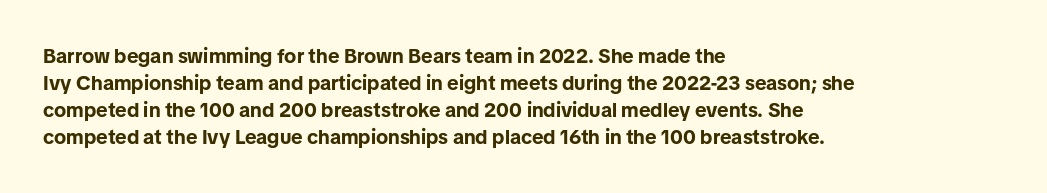
{"italic": "no", "bold": "yes", "underline": "no", "align": "left", "line_spacing": "normal", "line_spacing_ratio": 1.35, "letter_spacing": "normal", "letter_spacing_em": 0.0, "glyph_px": 20}
